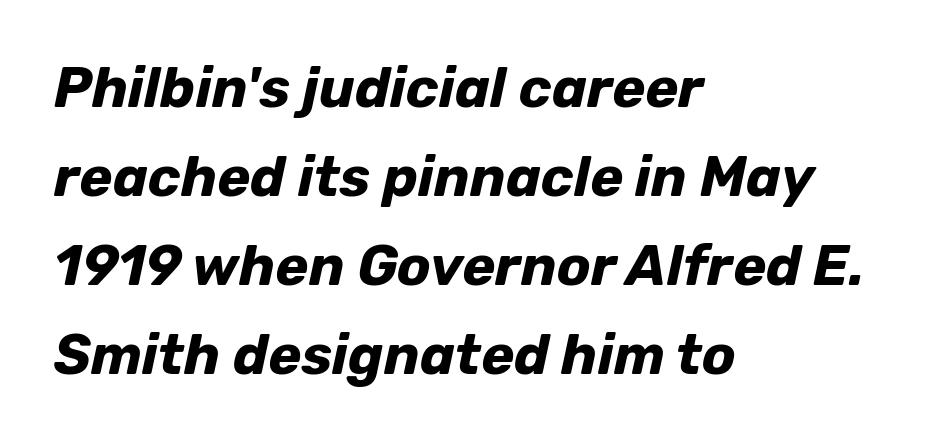
{"italic": "yes", "lean": "right", "slant_degrees": 12, "bold": "yes", "weight": "bold", "width": "normal", "stroke_contrast": "low", "x_height": "medium", "monospaced": "no", "underline": "no", "align": "left", "line_spacing": "normal", "line_spacing_ratio": 1.59, "letter_spacing": "normal", "letter_spacing_em": 0.0, "glyph_px": 56}
